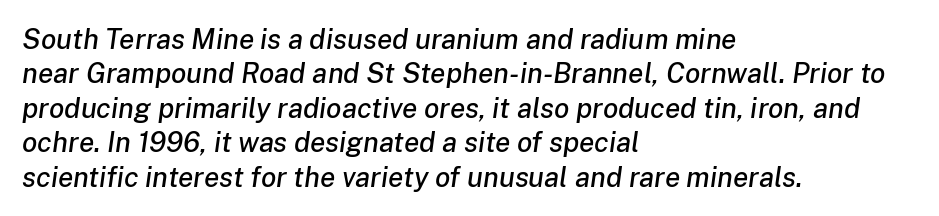
Q: Is the text italic (slanted)? A: Yes, it leans right by about 8 degrees.
Q: Is the text underlined? A: No.
Q: How is the paragraph aligned? A: Left-aligned.
Q: Is the spacing between letters normal or unusually wide? A: Normal.
Q: Width (condensed, normal, or wide)? A: Normal.
Q: Stroke contrast? A: Low.
Q: x-height? A: Medium.
Q: Monospaced? A: No.
